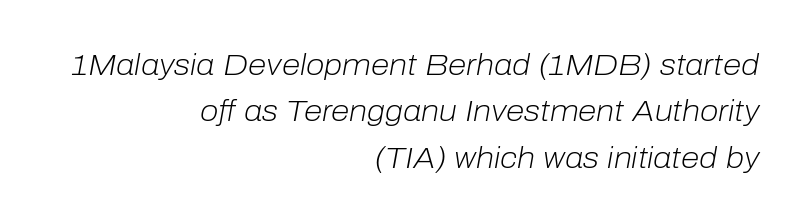
The image shows 30 px light type, italic (leaning right); set right-aligned, normal line spacing (1.55x), normal letter spacing, not underlined; low stroke contrast and a medium x-height.
